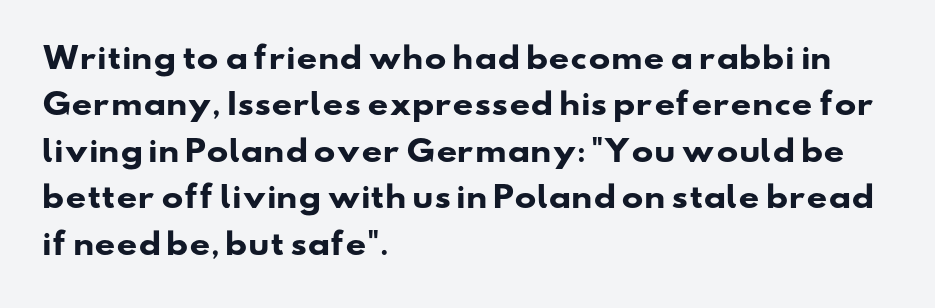
Each glyph is drawn with heavy, bold strokes. Is this a fixed-width face? No — the glyphs have proportional, varying widths. Any mark beneath the type? The region is blank. Each line starts at the same left margin while the right side varies.
